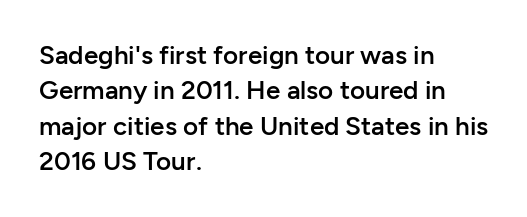
{"italic": "no", "bold": "semi", "underline": "no", "align": "left", "line_spacing": "normal", "line_spacing_ratio": 1.36, "letter_spacing": "normal", "letter_spacing_em": 0.0, "glyph_px": 26}
